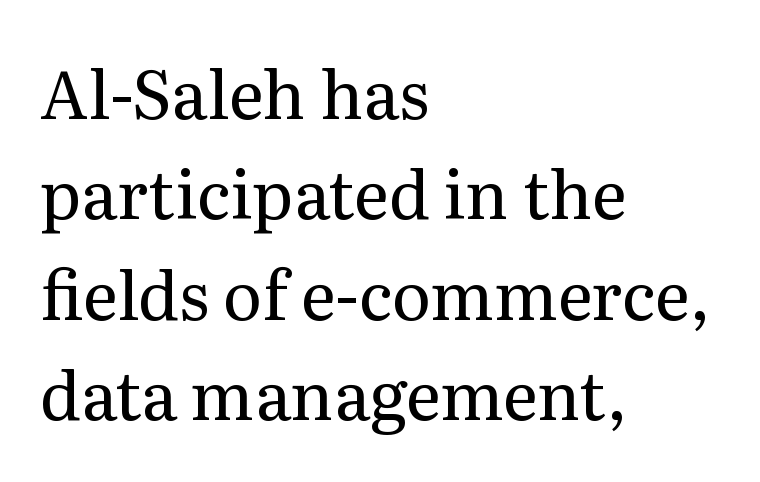
The image shows 67 px regular-weight serif type, upright; set left-aligned, normal line spacing (1.5x), normal letter spacing, not underlined; medium stroke contrast and a medium x-height.
